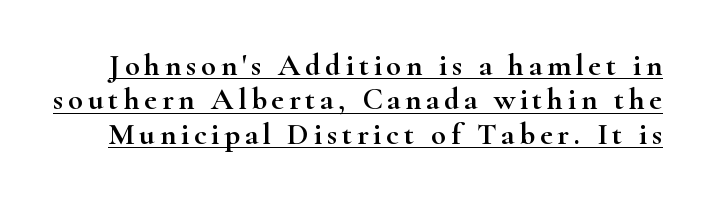
{"serif": "yes", "italic": "no", "width": "wide", "stroke_contrast": "high", "x_height": "small", "monospaced": "no", "underline": "yes", "line_spacing": "tight", "line_spacing_ratio": 1.11, "glyph_px": 31}
